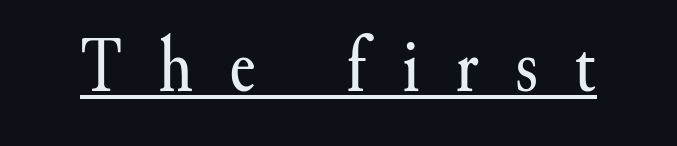
Q: Is the text bold? A: No.
Q: Is the text italic (slanted)? A: No, it is upright.
Q: Is the typeface a serif or a sans-serif typeface? A: Serif.
Q: Is the text underlined? A: Yes.
Q: Is the spacing between letters normal or unusually wide? A: Unusually wide.
Q: Width (condensed, normal, or wide)? A: Normal.
Q: Stroke contrast? A: Medium.
Q: x-height? A: Small.
Q: Monospaced? A: No.
